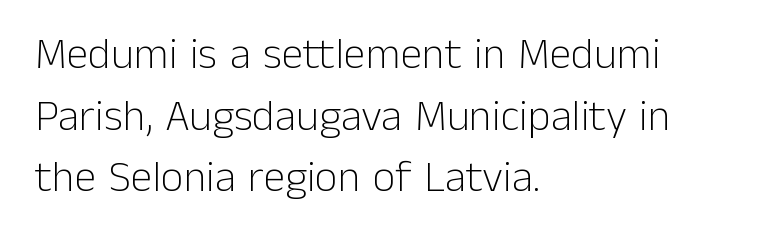
{"serif": "no", "italic": "no", "bold": "no", "weight": "light", "width": "normal", "stroke_contrast": "low", "x_height": "medium", "monospaced": "no", "underline": "no", "align": "left", "line_spacing": "normal", "line_spacing_ratio": 1.4, "letter_spacing": "normal", "letter_spacing_em": 0.0, "glyph_px": 44}
